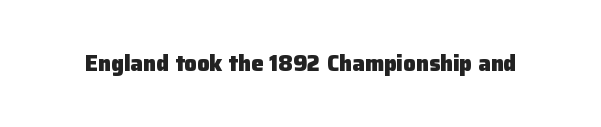
Short note: letters normally spaced. Words float on clear page, feet unadorned. The letters stand upright; this is a roman face. Heavy, bold letterforms.
